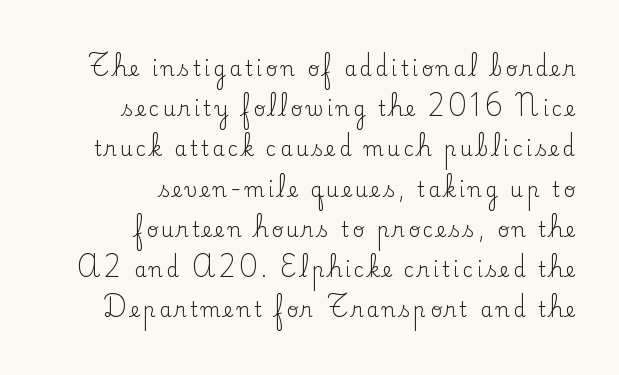
{"italic": "no", "bold": "no", "underline": "no", "align": "right", "line_spacing": "loose", "line_spacing_ratio": 2.01, "glyph_px": 20}
